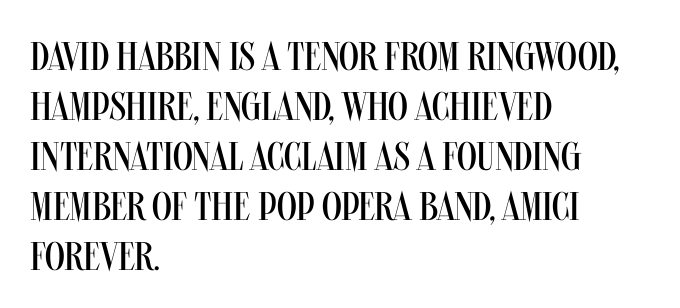
Is the block centered? No — it sits flush against the left margin. Does the type have serifs? No, each stem ends abruptly. Spacing between characters is what you'd get straight out of the box. What's the leading like? Ordinary, nothing unusual. Every character sits straight up, as roman type does. The specimen omits any rule beneath the text block's lines.
